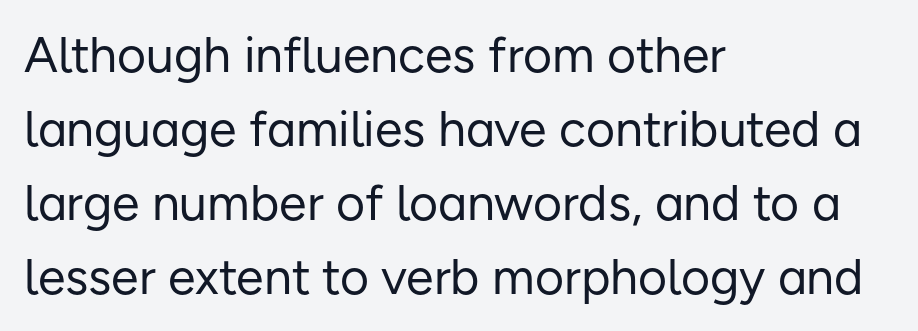
The image shows 50 px regular-weight sans-serif type, upright; set left-aligned, normal line spacing (1.48x), normal letter spacing, not underlined; low stroke contrast and a medium x-height.
